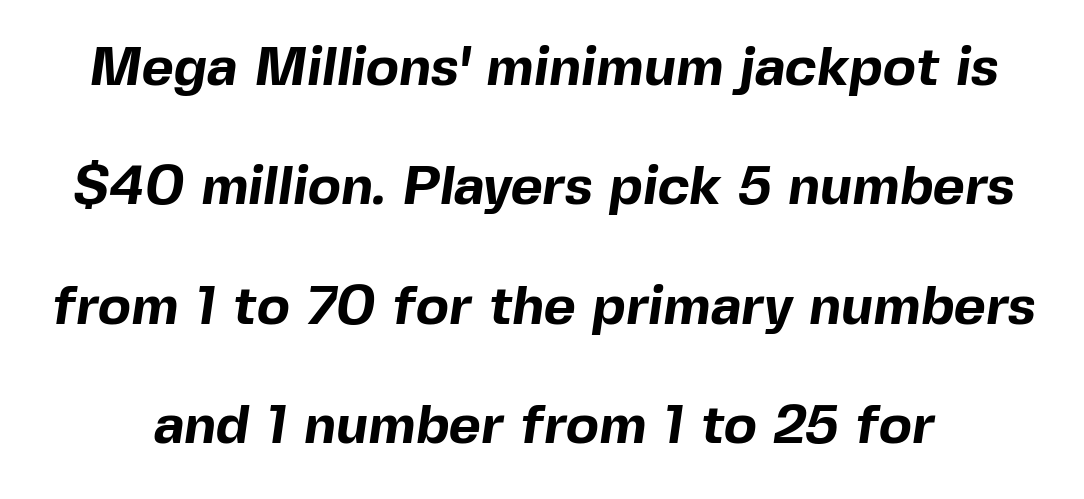
Heft: maximum for text — a bold. Tracking value appears to be zero — textbook default spacing. You could fit nearly another row in the gap between these rows. The foot of each line stays bare and open. Proportional: the letters do not fall into vertical columns. I'd call this a sans setting — the letters go barefoot.
